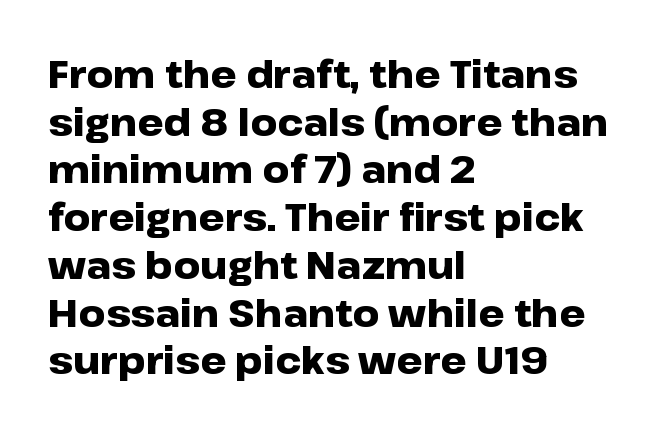
The leading is moderate, giving the passage an even texture. These lines were composed using upright roman letters. What kind of face is this? One without serifs — a sans. Glyph-to-glyph distance matches everyday printed text.
